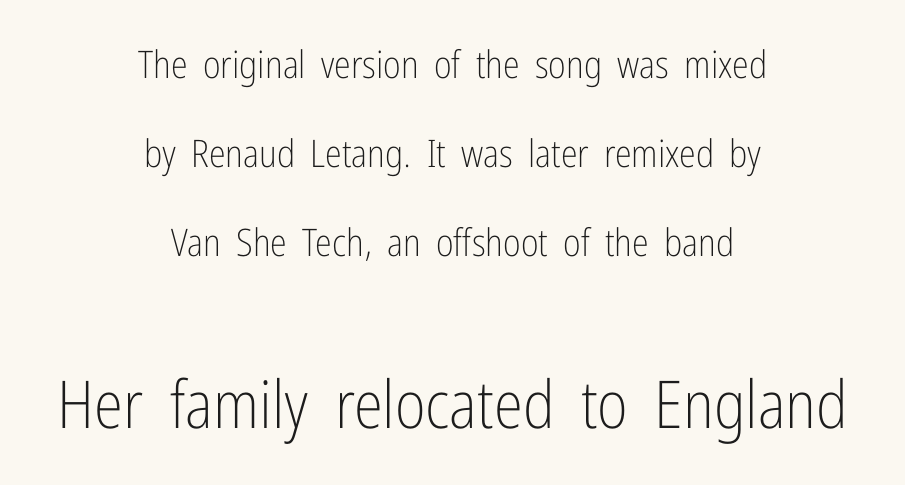
The image shows 66 px light, condensed sans-serif type, upright; set centered, loose line spacing (2.34x), normal letter spacing, not underlined; the second (bottom) block is 1.74x larger; low stroke contrast and a medium x-height.
